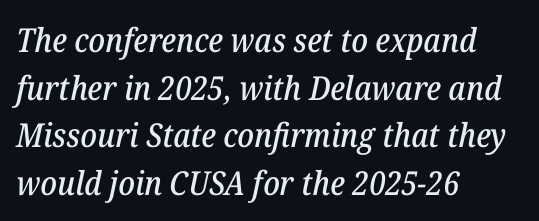
{"serif": "yes", "italic": "yes", "lean": "right", "slant_degrees": 12, "width": "normal", "stroke_contrast": "low", "x_height": "medium", "monospaced": "no", "underline": "no", "align": "left", "line_spacing": "normal", "line_spacing_ratio": 1.44, "letter_spacing": "normal", "letter_spacing_em": 0.0, "glyph_px": 33}
